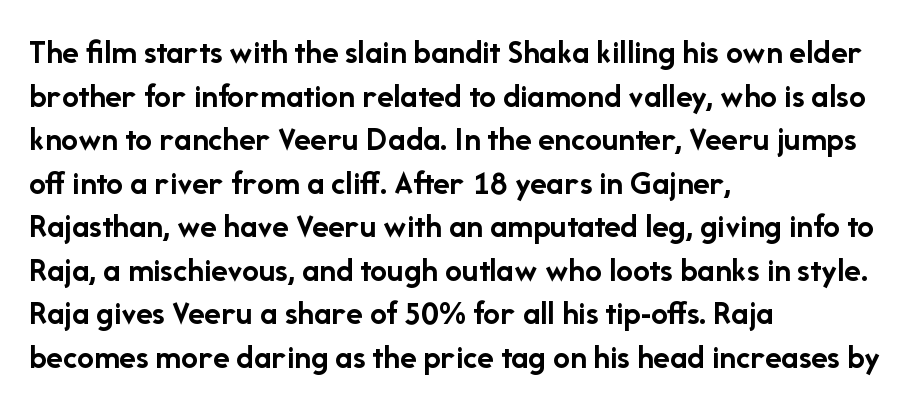
The image shows 34 px semibold sans-serif type, upright; set left-aligned, normal line spacing (1.28x), normal letter spacing, not underlined; low stroke contrast and a medium x-height.
